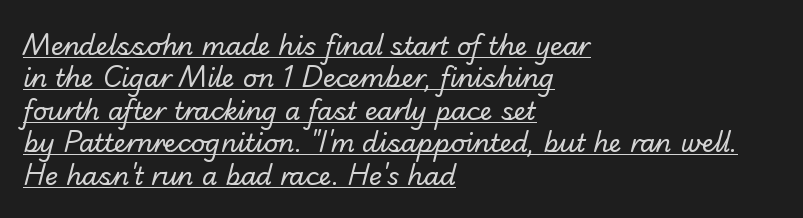
{"bold": "no", "underline": "yes", "align": "left", "line_spacing": "normal", "line_spacing_ratio": 1.3, "letter_spacing": "normal", "letter_spacing_em": 0.0, "glyph_px": 25}
